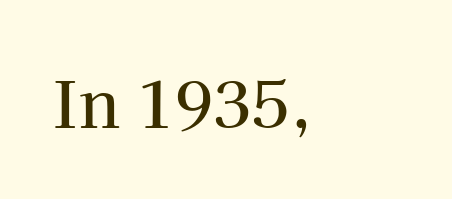
{"serif": "yes", "italic": "no", "width": "normal", "stroke_contrast": "high", "x_height": "medium", "monospaced": "no", "underline": "no", "align": "left", "letter_spacing": "normal", "letter_spacing_em": 0.0, "glyph_px": 65}
